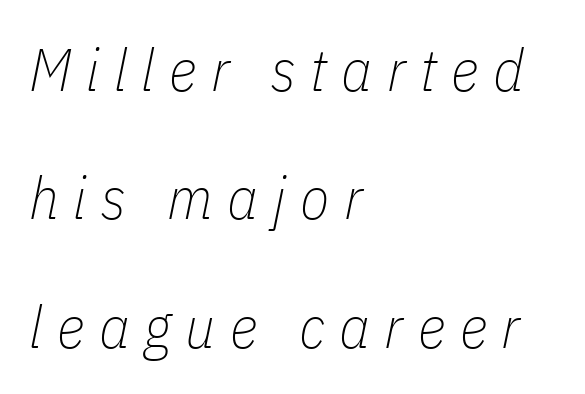
Q: Is the text bold? A: No.
Q: Is the text italic (slanted)? A: Yes, it leans right by about 11 degrees.
Q: Is the text underlined? A: No.
Q: How is the paragraph aligned? A: Left-aligned.
Q: Is the spacing between letters normal or unusually wide? A: Unusually wide.
Q: Is the spacing between lines tight, normal or loose? A: Loose.
Q: Width (condensed, normal, or wide)? A: Condensed.
Q: Stroke contrast? A: Low.
Q: x-height? A: Medium.
Q: Monospaced? A: No.
